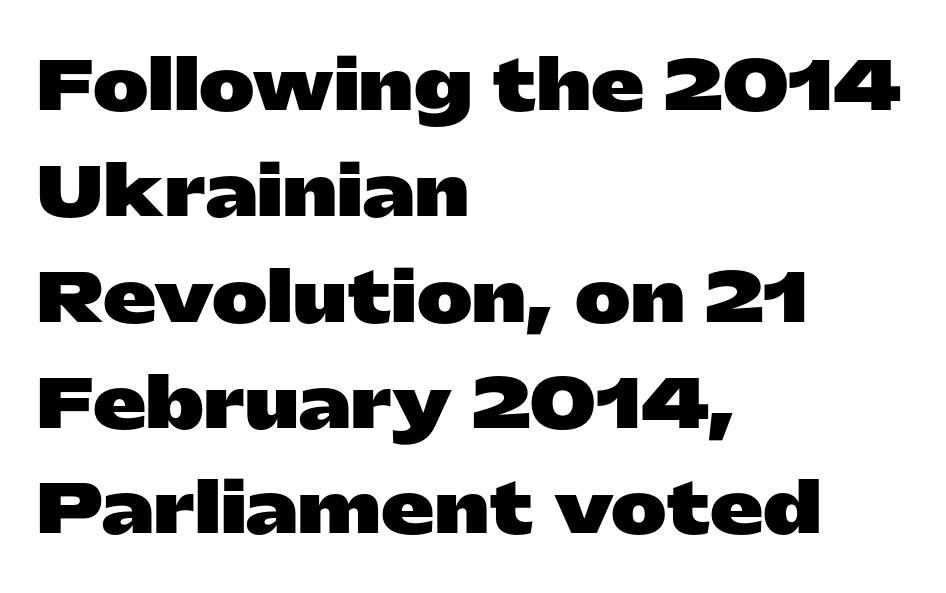
The image shows 67 px heavy, wide sans-serif type, upright; set left-aligned, normal line spacing (1.58x), normal letter spacing, not underlined; low stroke contrast and a medium x-height.
